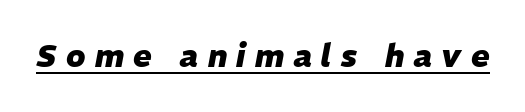
{"italic": "yes", "lean": "right", "slant_degrees": 11, "bold": "yes", "weight": "heavy", "width": "normal", "stroke_contrast": "low", "x_height": "medium", "monospaced": "no", "underline": "yes", "letter_spacing": "wide", "letter_spacing_em": 0.3, "glyph_px": 31}
